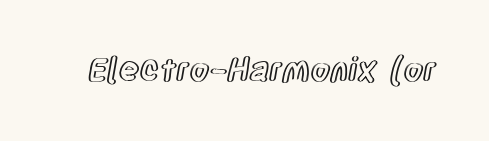
Q: Is the text italic (slanted)? A: Yes.
Q: Is the text underlined? A: No.
Q: Is the spacing between letters normal or unusually wide? A: Normal.
Q: Width (condensed, normal, or wide)? A: Condensed.
Q: x-height? A: Large.
Q: Monospaced? A: No.
